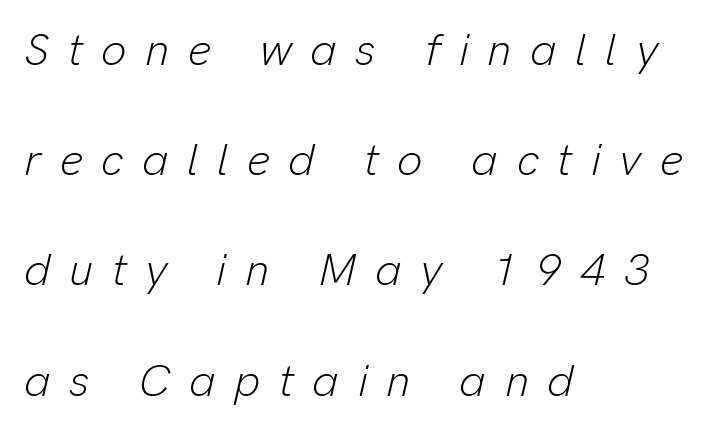
Varying glyph widths throughout — classic text-font behaviour. In CSS terms this would be text-align: left. Think standard paragraph weight, or any step lighter than that. Honestly, the rows look like they've been pulled way apart.
